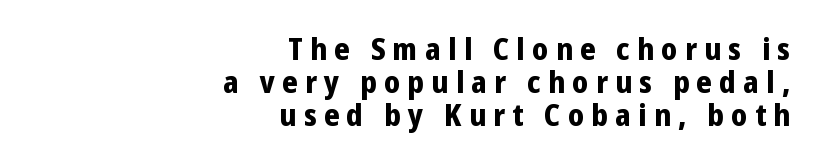
Upright lettering throughout. Every letter is thick-stroked: bold, no question. A student would call this right alignment; a typographer would say flush right, rag left. This sample uses a sans-serif face. In terms of letterspacing, this is a distinctly airy, spread setting. Decoration check: the copy has no underline.
